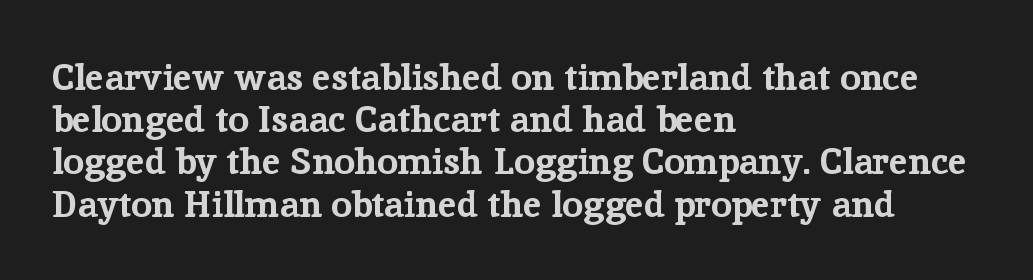
The image shows 37 px bold serif type, upright; set left-aligned, tight line spacing (1.14x), normal letter spacing, not underlined; low stroke contrast and a medium x-height.
